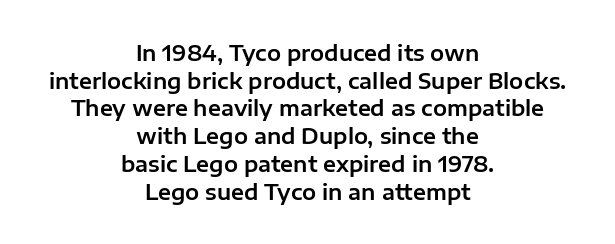
Q: Is the text italic (slanted)? A: No, it is upright.
Q: Is the text underlined? A: No.
Q: How is the paragraph aligned? A: Centered.
Q: Is the spacing between letters normal or unusually wide? A: Normal.
Q: Is the spacing between lines tight, normal or loose? A: Normal.
